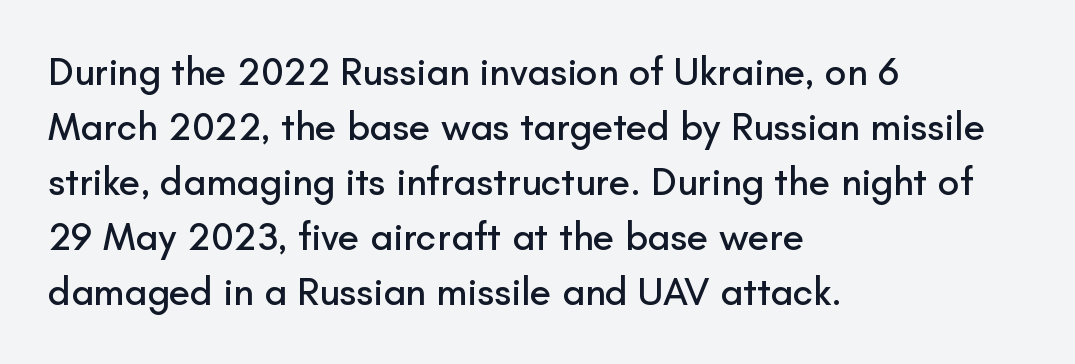
{"serif": "no", "italic": "no", "width": "normal", "stroke_contrast": "low", "x_height": "small", "monospaced": "no", "underline": "no", "align": "left", "line_spacing": "normal", "line_spacing_ratio": 1.41, "letter_spacing": "normal", "letter_spacing_em": 0.0, "glyph_px": 39}
